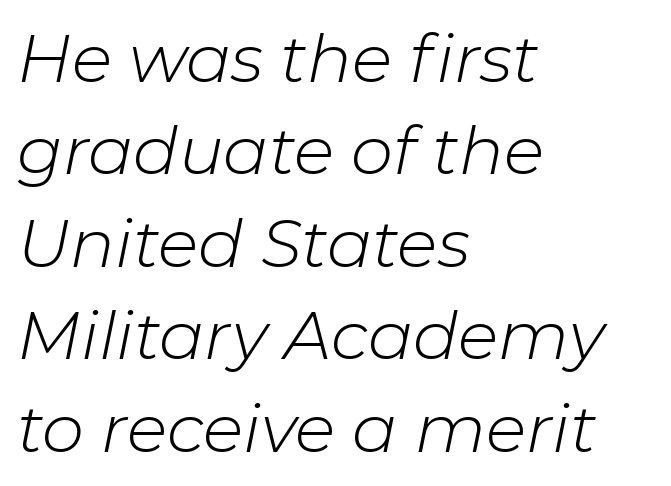
The image shows 67 px light type, italic (leaning right); set left-aligned, normal line spacing (1.38x), normal letter spacing, not underlined; low stroke contrast and a medium x-height.
